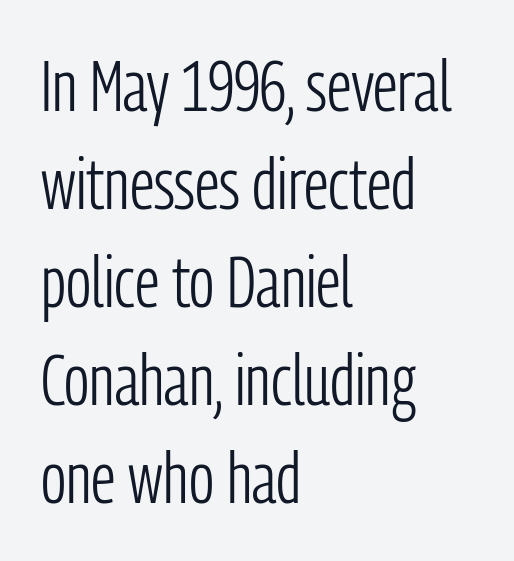
{"serif": "no", "italic": "no", "bold": "no", "weight": "light", "width": "condensed", "stroke_contrast": "low", "x_height": "medium", "monospaced": "no", "underline": "no", "align": "left", "line_spacing": "normal", "line_spacing_ratio": 1.36, "letter_spacing": "normal", "letter_spacing_em": 0.0, "glyph_px": 72}
